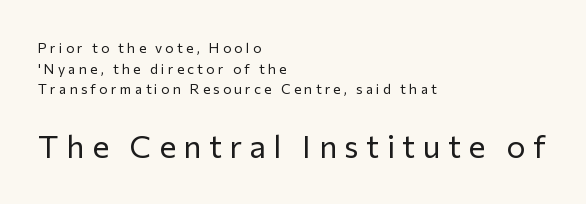
The font is comparable to plain body text, perhaps lighter. A student would call this left alignment; a typographer would say flush left, rag right. This rendering features lettering with no underline. Bigger letters appear in the bottom chunk; the top chunk is reduced. Between one letter and the next there's a generous, obvious gap. Looks like regular typesetting: each glyph gets only the width it needs.
